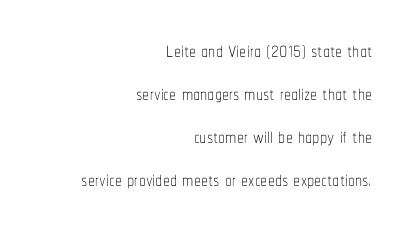
Regarding leading, the lines here are spaced in the standard way. The gap between lines stays unmarked. The passage shown is typed in a proportional face where columns would drift. The typesetter chose a ragged-left arrangement here.
